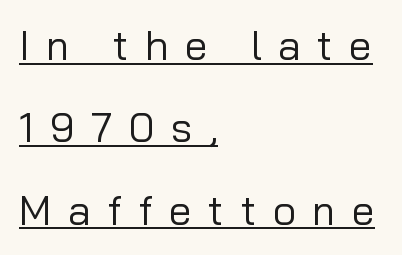
{"serif": "no", "italic": "no", "bold": "no", "weight": "regular", "width": "normal", "stroke_contrast": "low", "x_height": "medium", "monospaced": "no", "underline": "yes", "align": "left", "line_spacing": "loose", "line_spacing_ratio": 2.01, "letter_spacing": "wide", "letter_spacing_em": 0.4, "glyph_px": 41}
